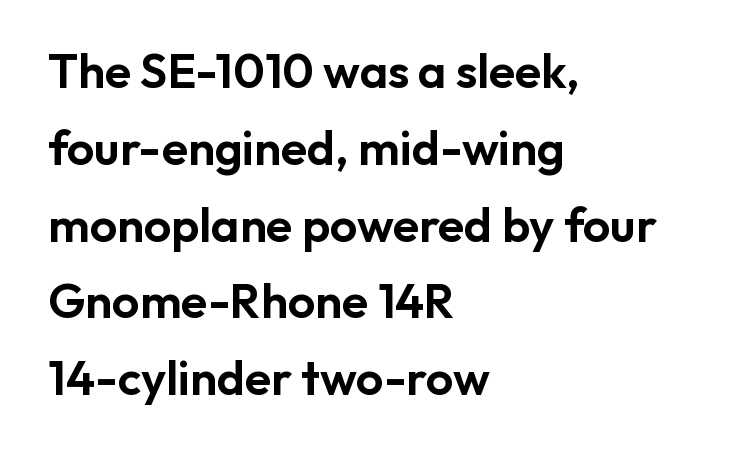
The typography opts for an upright posture over an oblique one. Tracking value appears to be zero — textbook default spacing. Whoever set this chose a conventional vertical rhythm. Each line starts at the same left margin while the right side varies. Clear beneath every line of the passage. These lines are composed in type without serifs.
